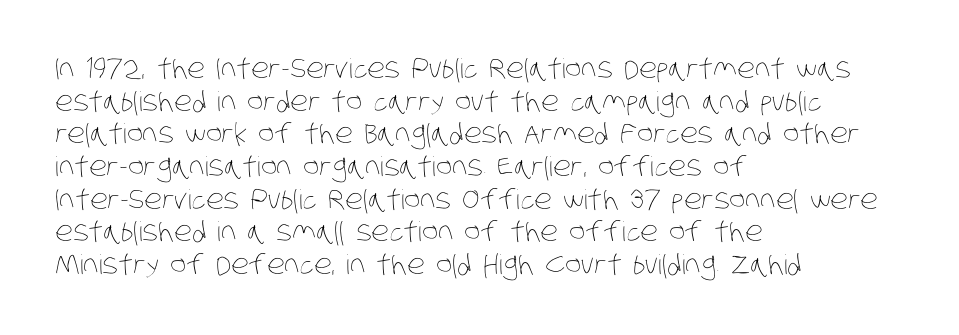
The image shows 27 px text type; set left-aligned, line spacing 1.21x, normal letter spacing, not underlined.
